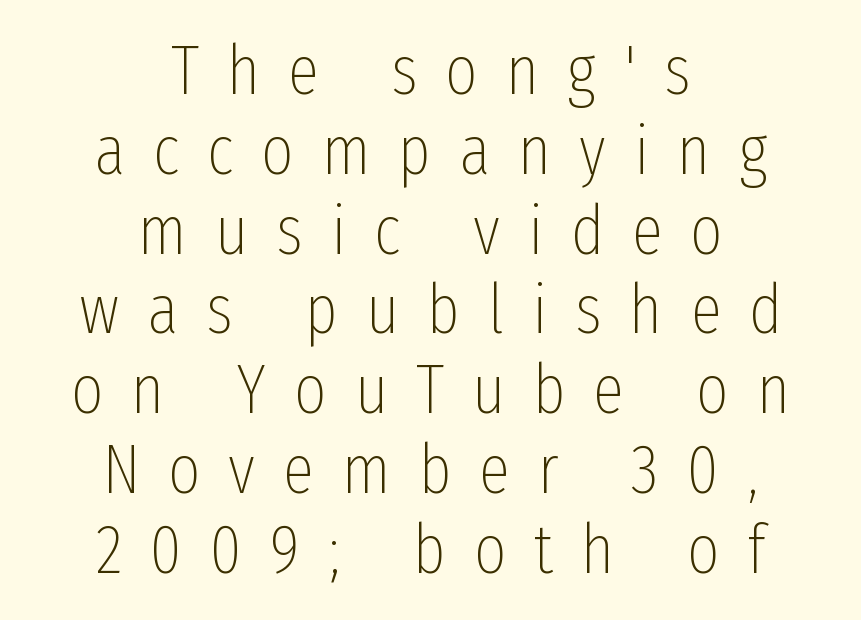
The image shows 70 px thin, condensed sans-serif type, upright; set centered, tight line spacing (1.14x), unusually wide letter spacing (+0.4 em), not underlined; low stroke contrast and a medium x-height.
